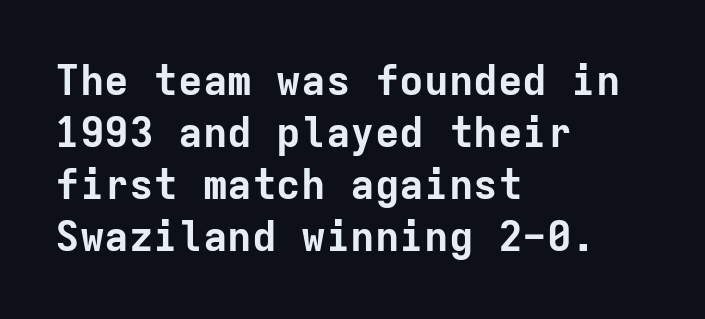
Q: Is the text bold? A: Yes.
Q: Is the text italic (slanted)? A: No, it is upright.
Q: Is the typeface a serif or a sans-serif typeface? A: Sans-serif.
Q: Is the text underlined? A: No.
Q: How is the paragraph aligned? A: Left-aligned.
Q: Is the spacing between letters normal or unusually wide? A: Normal.
Q: Is the spacing between lines tight, normal or loose? A: Normal.
Q: Width (condensed, normal, or wide)? A: Normal.
Q: Stroke contrast? A: Low.
Q: x-height? A: Medium.
Q: Monospaced? A: Yes.
